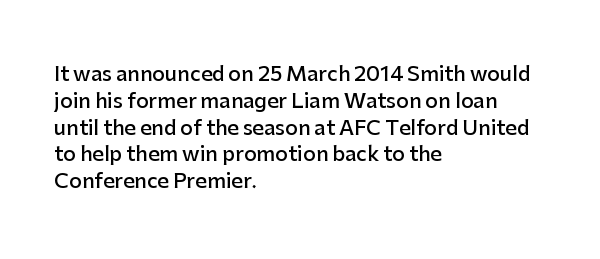
This is roman type, the default non-slanted kind. Check under the words: just untouched page. The passage shown is semibold, sitting just below true bold. Compared with typical paragraphs, the rows here are spaced about the same. In CSS terms this would be text-align: left.
